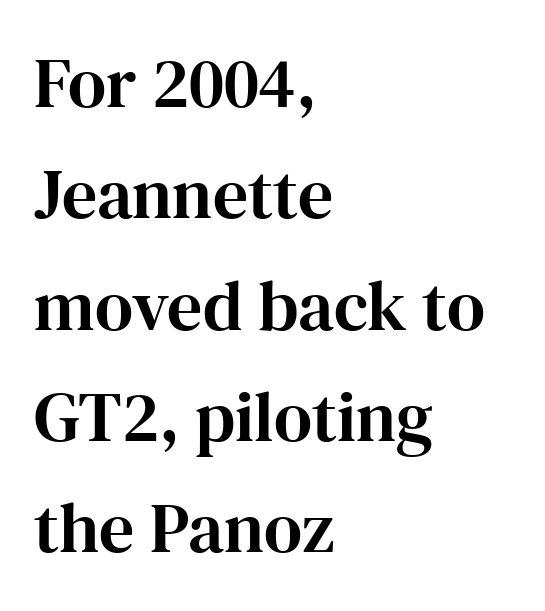
You could not count columns in this text — the font is proportionally spaced. This sample uses an upright cut, with every glyph sitting square on the baseline. Check where the strokes stop: tiny serifs finish them off. The setting favours the left margin, as ordinary paragraphs usually do.
